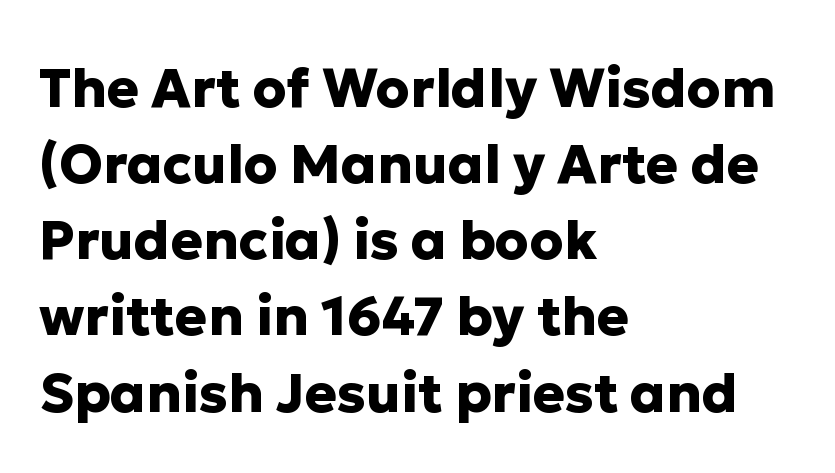
Q: Is the text bold? A: Yes.
Q: Is the text italic (slanted)? A: No, it is upright.
Q: Is the typeface a serif or a sans-serif typeface? A: Sans-serif.
Q: Is the text underlined? A: No.
Q: How is the paragraph aligned? A: Left-aligned.
Q: Is the spacing between letters normal or unusually wide? A: Normal.
Q: Is the spacing between lines tight, normal or loose? A: Normal.
Q: Width (condensed, normal, or wide)? A: Normal.
Q: Stroke contrast? A: Low.
Q: x-height? A: Medium.
Q: Monospaced? A: No.
